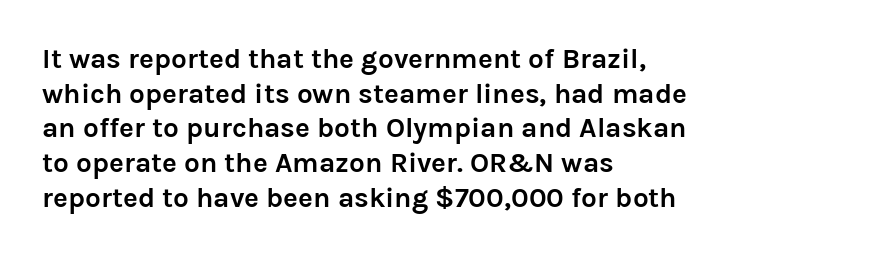
Rendered with straight, roman letterforms. Letterform terminals end flat and unadorned throughout the passage. Set as a true bold cut, around the 700 mark. Line starts are locked; line ends wander. Character widths vary here, with narrow letters taking less room than wide ones.
